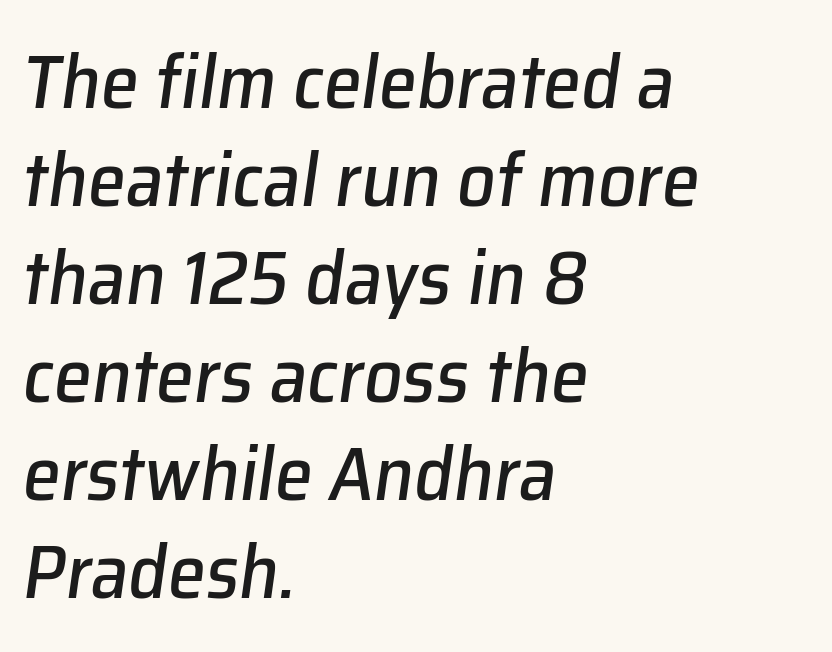
The image shows 76 px text type, italic (leaning right); set left-aligned, normal line spacing (1.29x), normal letter spacing, not underlined; low stroke contrast and a medium x-height.
